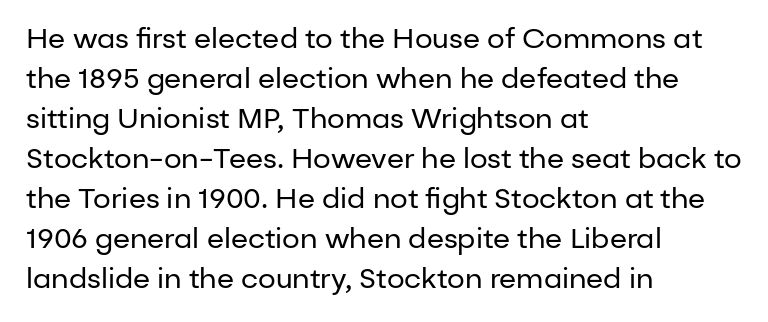
{"serif": "no", "italic": "no", "bold": "no", "weight": "regular", "width": "normal", "stroke_contrast": "low", "x_height": "medium", "monospaced": "no", "underline": "no", "align": "left", "line_spacing": "normal", "line_spacing_ratio": 1.43, "letter_spacing": "normal", "letter_spacing_em": 0.0, "glyph_px": 28}
